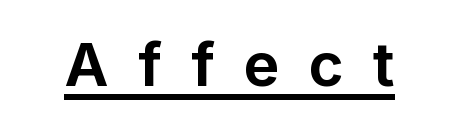
{"serif": "no", "italic": "no", "bold": "yes", "weight": "bold", "width": "normal", "stroke_contrast": "low", "x_height": "medium", "monospaced": "no", "underline": "yes", "letter_spacing": "wide", "letter_spacing_em": 0.49, "glyph_px": 60}
